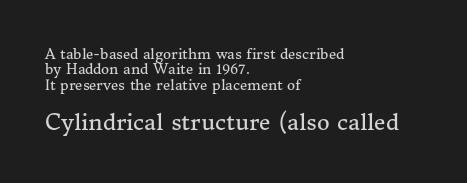
Q: Is the text bold? A: No.
Q: Is the text italic (slanted)? A: No, it is upright.
Q: Is the text underlined? A: No.
Q: How is the paragraph aligned? A: Left-aligned.
Q: Is the spacing between letters normal or unusually wide? A: Normal.
Q: Is the spacing between lines tight, normal or loose? A: Tight.
Q: Which block of text is set in a larger size, the first (top) or the second (bottom)? A: The second (bottom) one.
